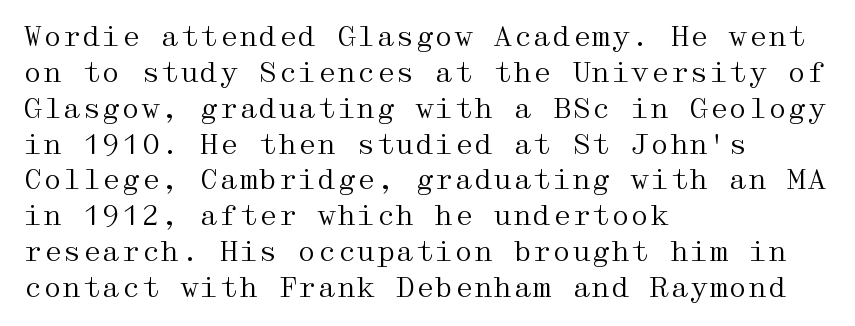
The image shows 28 px regular-weight, wide serif type, upright; set left-aligned, normal line spacing (1.28x), normal letter spacing, not underlined; medium stroke contrast and a medium x-height.
